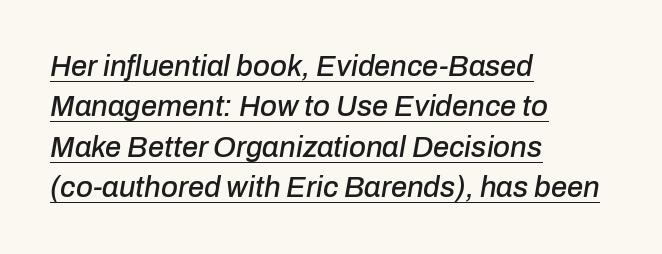
The image shows 29 px text type, italic (leaning right); set left-aligned, normal line spacing (1.39x), normal letter spacing, underlined; low stroke contrast and a medium x-height.
